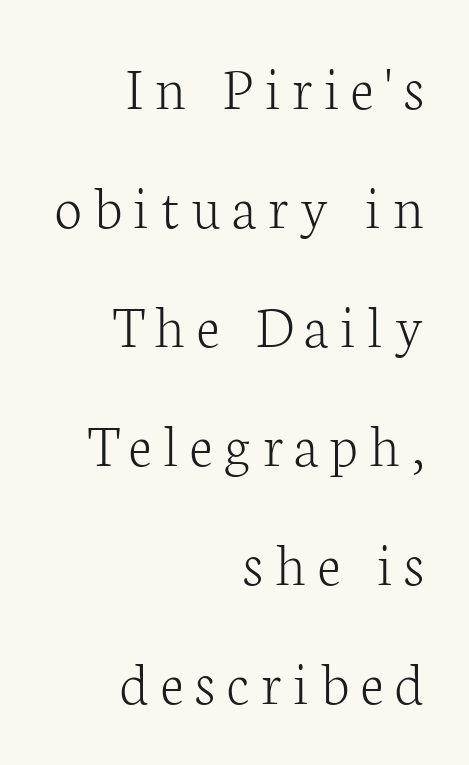
{"serif": "yes", "italic": "no", "bold": "no", "weight": "light", "width": "normal", "stroke_contrast": "low", "x_height": "medium", "monospaced": "no", "underline": "no", "align": "right", "line_spacing": "loose", "line_spacing_ratio": 1.92, "glyph_px": 62}
